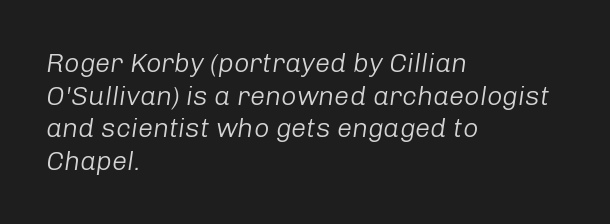
The image shows 27 px text type, italic (leaning right); set left-aligned, line spacing 1.21x, normal letter spacing, not underlined.
